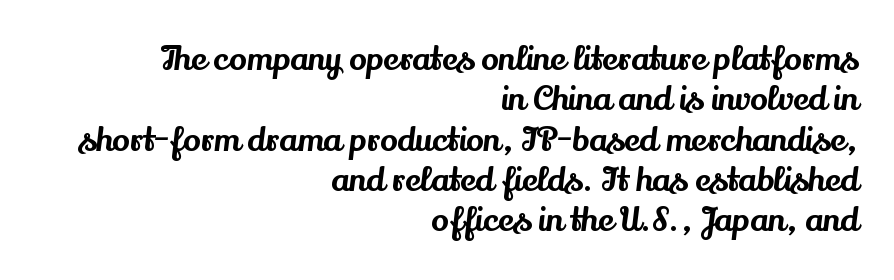
Q: Is the text italic (slanted)? A: Yes.
Q: Is the typeface a serif or a sans-serif typeface? A: Serif.
Q: Is the text underlined? A: No.
Q: How is the paragraph aligned? A: Right-aligned.
Q: Is the spacing between letters normal or unusually wide? A: Normal.
Q: Width (condensed, normal, or wide)? A: Normal.
Q: Stroke contrast? A: Medium.
Q: x-height? A: Small.
Q: Monospaced? A: No.
